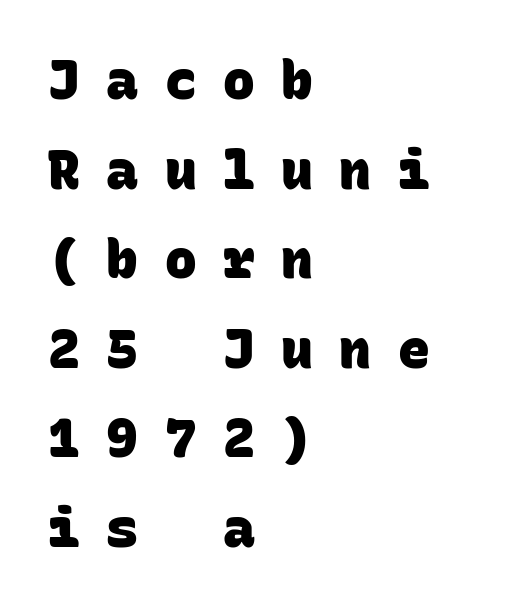
Q: Is the text bold? A: Yes.
Q: Is the typeface a serif or a sans-serif typeface? A: Sans-serif.
Q: Is the text underlined? A: No.
Q: How is the paragraph aligned? A: Left-aligned.
Q: Is the spacing between letters normal or unusually wide? A: Unusually wide.
Q: Is the spacing between lines tight, normal or loose? A: Normal.
Q: Width (condensed, normal, or wide)? A: Normal.
Q: Stroke contrast? A: Low.
Q: x-height? A: Large.
Q: Monospaced? A: Yes.
